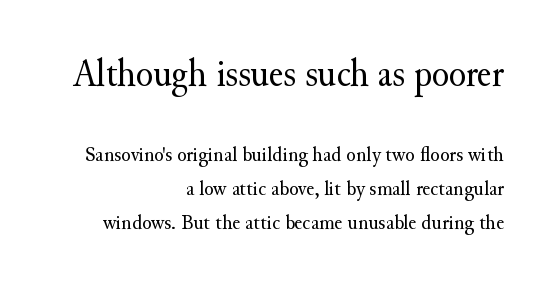
Q: Is the text bold? A: No.
Q: Is the text italic (slanted)? A: No, it is upright.
Q: Is the typeface a serif or a sans-serif typeface? A: Serif.
Q: Is the text underlined? A: No.
Q: How is the paragraph aligned? A: Right-aligned.
Q: Is the spacing between letters normal or unusually wide? A: Normal.
Q: Is the spacing between lines tight, normal or loose? A: Normal.
Q: Which block of text is set in a larger size, the first (top) or the second (bottom)? A: The first (top) one.
Q: Width (condensed, normal, or wide)? A: Normal.
Q: Stroke contrast? A: Medium.
Q: x-height? A: Small.
Q: Monospaced? A: No.
